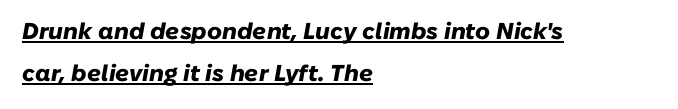
The image shows 23 px bold type, italic (leaning right); set left-aligned, line spacing 1.83x, normal letter spacing, underlined.
